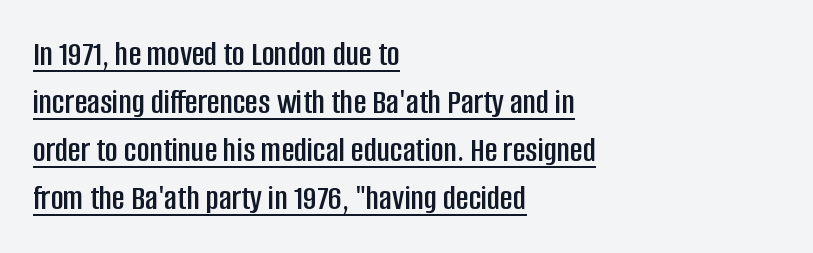
A baseline rule has been typeset under these characters. Tracking here is standard; glyphs follow each other at the usual distance. If you drew a ruler down the left edge, every line would touch it. A typesetter would call this proportional, since set widths differ per character.
